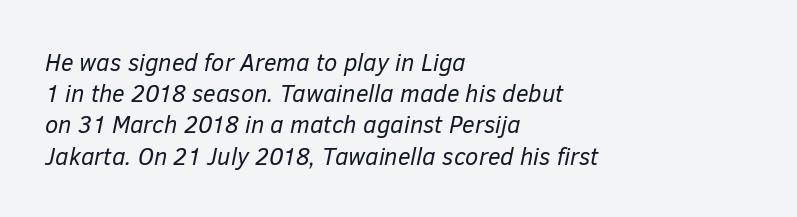
The area under the type is left untouched. These lines sit exactly where default settings would place them. The letters are slanted; this is an italic face. Stem width sits at or under what a default text font uses. This sample uses plain, unmodified letter spacing. This rendering uses left alignment, leaving the right contour irregular.
